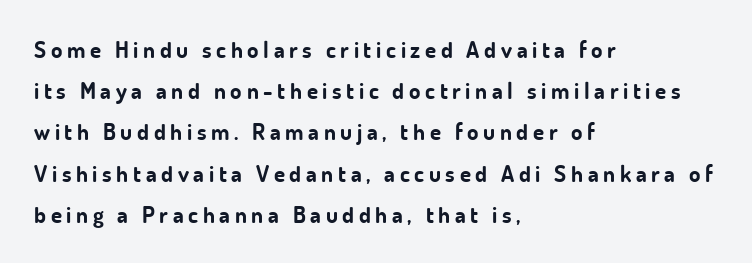
The image shows 23 px bold type, upright; set left-aligned, line spacing 1.79x, unusually wide letter spacing (+0.2 em), not underlined.
